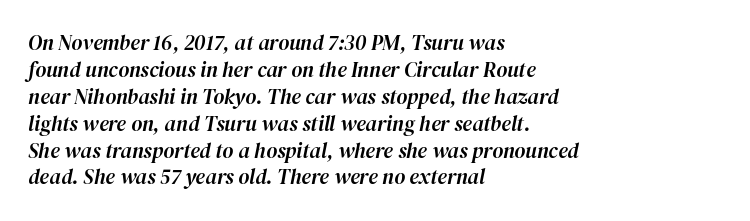
{"italic": "yes", "lean": "right", "slant_degrees": 12, "underline": "no", "align": "left", "line_spacing": "normal", "line_spacing_ratio": 1.28, "letter_spacing": "normal", "letter_spacing_em": 0.0, "glyph_px": 21}
